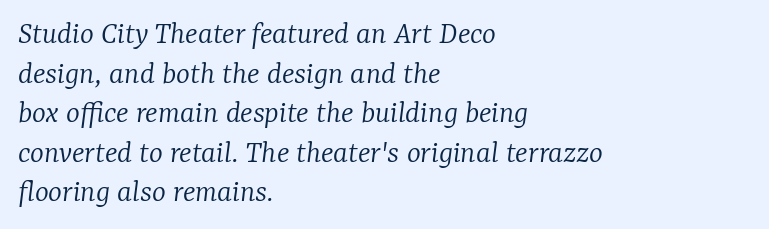
Letter spacing: default. The glyphs in this specimen are seriffed. The text carries the slant typical of an italic or oblique font. Is the block centered? No — it sits flush against the left margin. These lines are rendered in a variable-pitch font.
